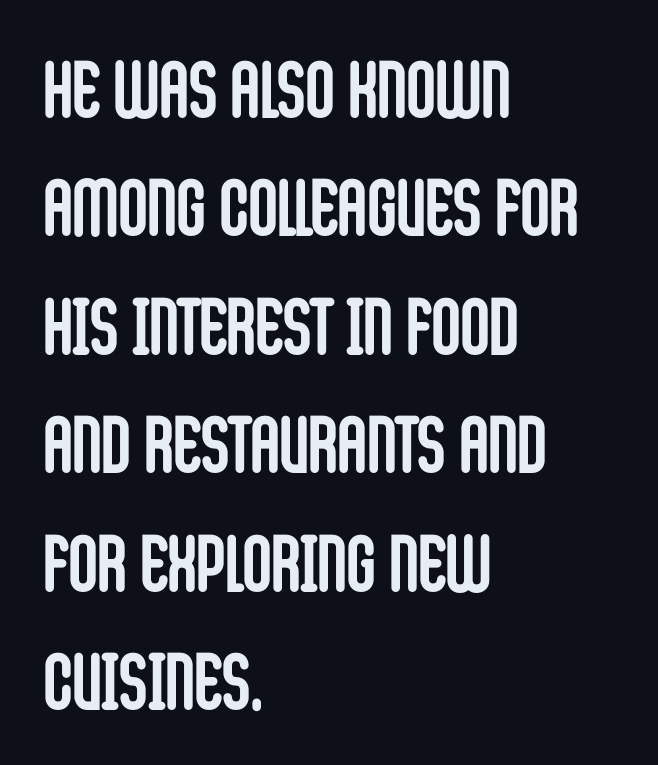
Descenders hang freely into open space. This block has exactly the height ordinary leading produces. Varying glyph widths throughout — classic text-font behaviour. A full-strength bold gives these letters their thick strokes. Rendered with straight, roman letterforms. The lines are quadded left.
